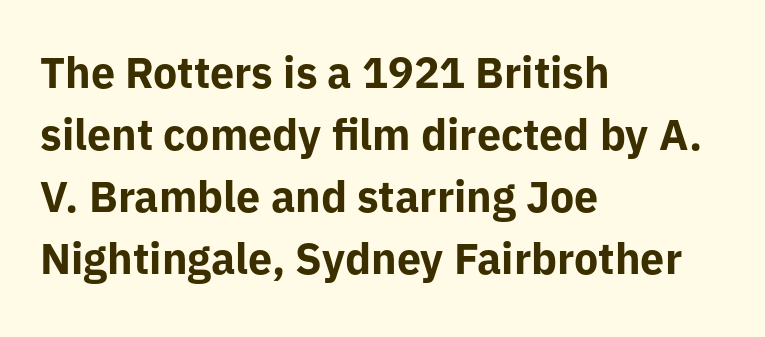
The image shows 43 px bold sans-serif type, upright; set left-aligned, normal line spacing (1.44x), normal letter spacing, not underlined; low stroke contrast and a medium x-height.
